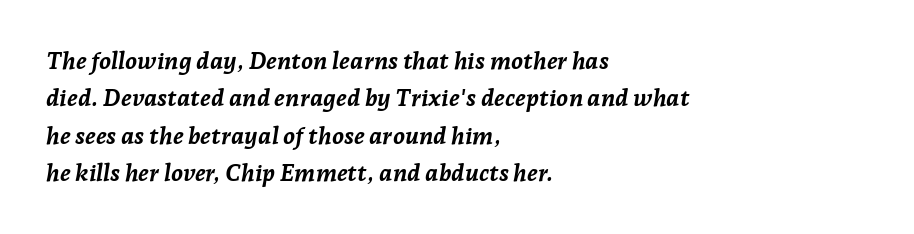
{"italic": "yes", "lean": "right", "slant_degrees": 7, "bold": "yes", "underline": "no", "align": "left", "line_spacing": "normal", "line_spacing_ratio": 1.56, "letter_spacing": "normal", "letter_spacing_em": 0.0, "glyph_px": 24}
